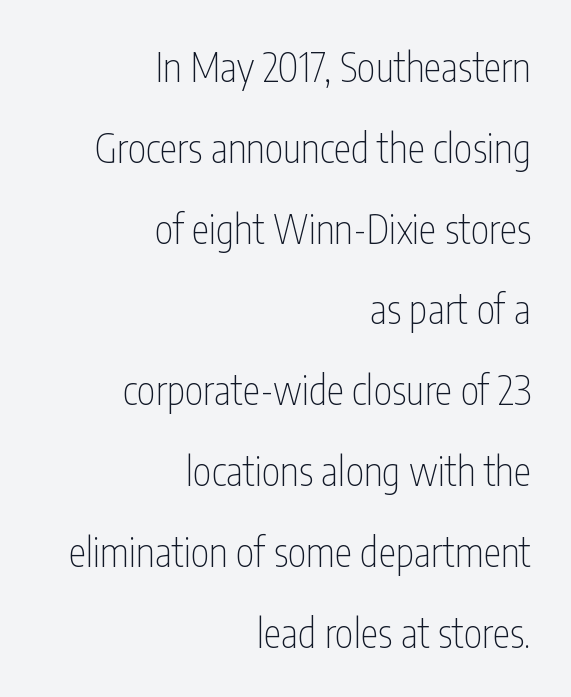
{"serif": "no", "italic": "no", "bold": "no", "weight": "thin", "width": "condensed", "stroke_contrast": "low", "x_height": "medium", "monospaced": "no", "underline": "no", "align": "right", "line_spacing": "loose", "line_spacing_ratio": 2.02, "letter_spacing": "normal", "letter_spacing_em": 0.0, "glyph_px": 40}
